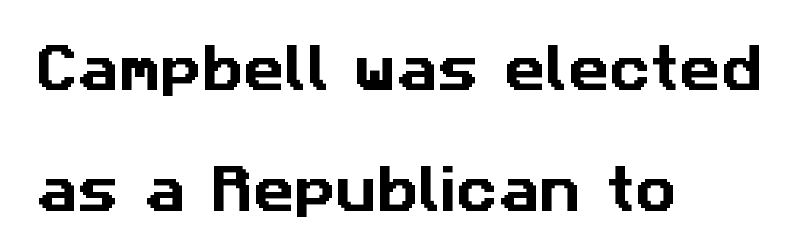
Unmarked baselines from the first word to the last. The rendering uses a large line-height, opening up the rows. Varying glyph widths throughout — classic text-font behaviour. The font family rendered here belongs to the sans-serif group. Casual observation: everything's shoved over to the left. You could call the tracking neutral — neither tight nor loose.
